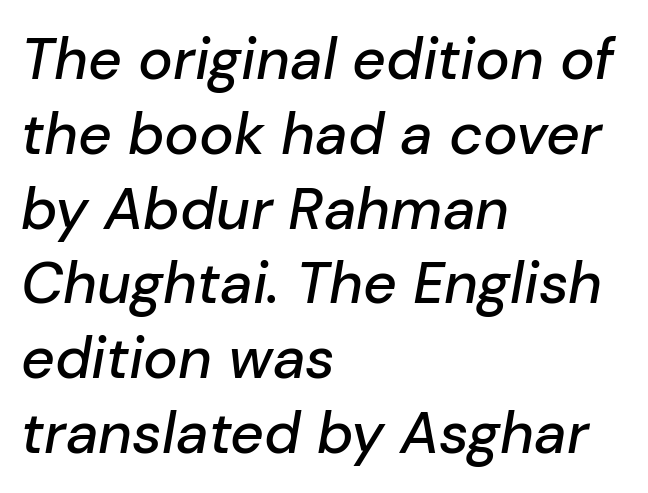
Standard letterfit; no display-style spreading of the glyphs. Any mark beneath the type? The region is blank. Reading down the column, the eye jumps a familiar distance to each next line. Note the varied advance widths — an 'i' is clearly narrower than an 'm'. Every row of glyphs begins at an identical x-position on the left.
